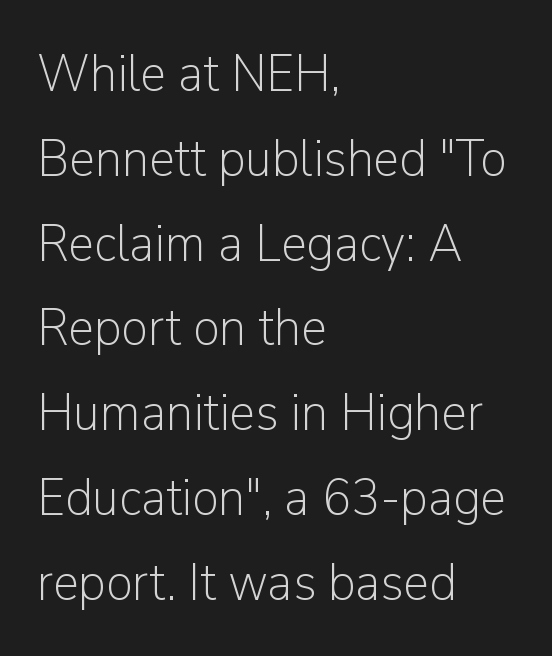
The leading is moderate, giving the passage an even texture. Leftover space on each line is placed entirely after the last word. The glyphs in this specimen are sans serif. The foot of each line stays bare and open. Is this a fixed-width face? No — the glyphs have proportional, varying widths.
